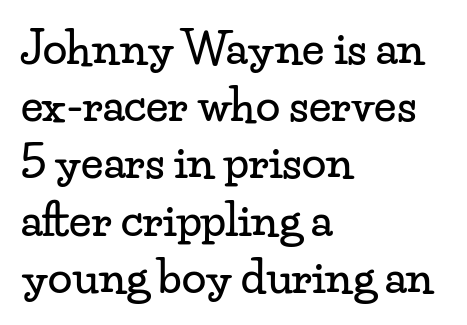
The image shows 44 px wide serif type, upright; set left-aligned, normal line spacing (1.3x), normal letter spacing, not underlined; low stroke contrast and a small x-height.
